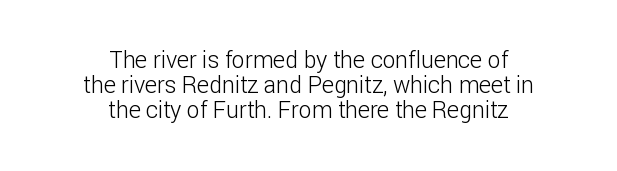
{"italic": "no", "bold": "no", "underline": "no", "align": "center", "line_spacing": "tight", "line_spacing_ratio": 1.09, "letter_spacing": "normal", "letter_spacing_em": 0.0, "glyph_px": 23}
